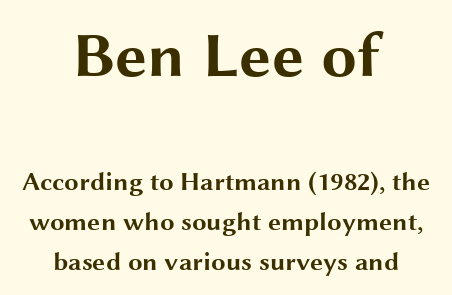
Heft: maximum for text — a bold. The composition opens big and finishes small. The letters advance in unequal steps, a hallmark of proportional type. Beneath every word, the page is bare. Does the lettering tilt? It doesn't — this is upright.
